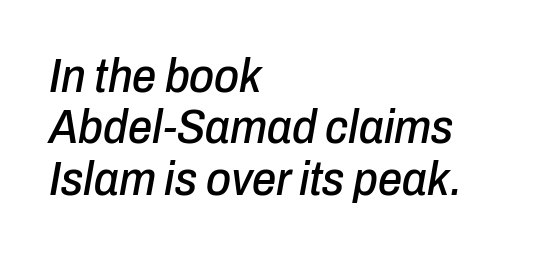
Character widths vary here, with narrow letters taking less room than wide ones. Typeset ragged right — the left edge is the straight one. The gaps between neighbouring characters are ordinary and unremarkable. Whoever set this chose condensed vertical rhythm over breathing room. Any mark beneath the type? The region is blank. Slanted lettering throughout.
